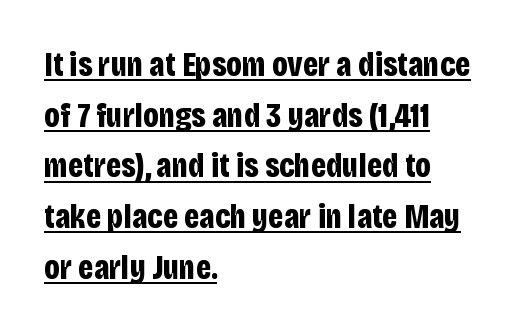
The image shows 34 px bold, condensed sans-serif type, upright; set left-aligned, normal line spacing (1.49x), normal letter spacing, underlined; low stroke contrast and a large x-height.
